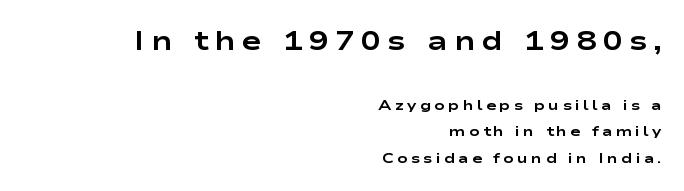
Q: Is the text bold? A: Yes.
Q: Is the text italic (slanted)? A: No, it is upright.
Q: Is the text underlined? A: No.
Q: How is the paragraph aligned? A: Right-aligned.
Q: Is the spacing between letters normal or unusually wide? A: Unusually wide.
Q: Is the spacing between lines tight, normal or loose? A: Loose.
Q: Which block of text is set in a larger size, the first (top) or the second (bottom)? A: The first (top) one.
